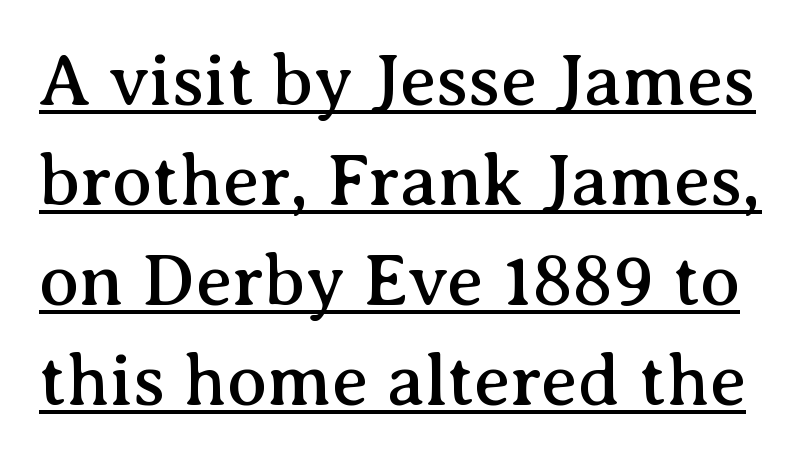
Q: Is the text italic (slanted)? A: No, it is upright.
Q: Is the typeface a serif or a sans-serif typeface? A: Serif.
Q: Is the text underlined? A: Yes.
Q: Is the spacing between letters normal or unusually wide? A: Normal.
Q: Is the spacing between lines tight, normal or loose? A: Normal.
Q: Width (condensed, normal, or wide)? A: Normal.
Q: Stroke contrast? A: Medium.
Q: x-height? A: Medium.
Q: Monospaced? A: No.
